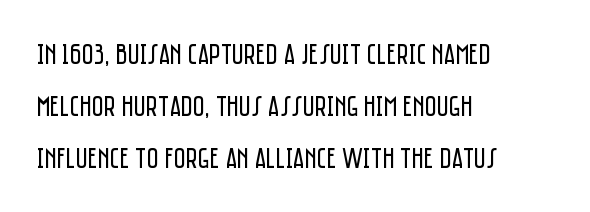
In terms of posture, this sample is upright. Nothing sits at the stroke ends, so this counts as sans-serif. This rendering features lettering with no underline. These lines are rendered in a variable-pitch font. Observe the ordinary spacing: letters are neighbours, not strangers.
